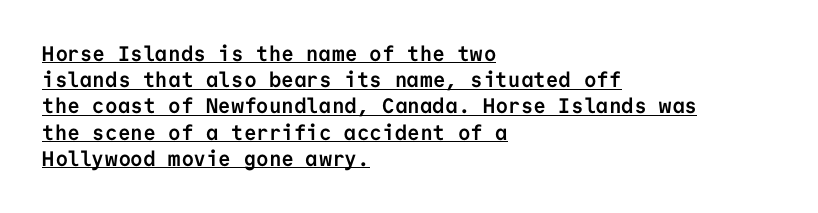
{"italic": "no", "bold": "yes", "underline": "yes", "align": "left", "line_spacing": "normal", "line_spacing_ratio": 1.25, "letter_spacing": "normal", "letter_spacing_em": 0.0, "glyph_px": 21}
